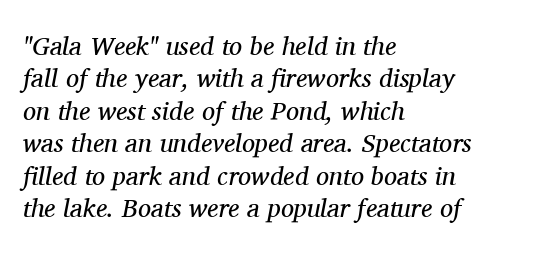
The passage shown is not bold in any degree. Compared with typical body copy, the letter spacing here is the same. The area under the type is left untouched. The designer left line spacing at the default. In terms of posture, this sample is oblique. Horizontally, the lines are justified to the leading edge only.
